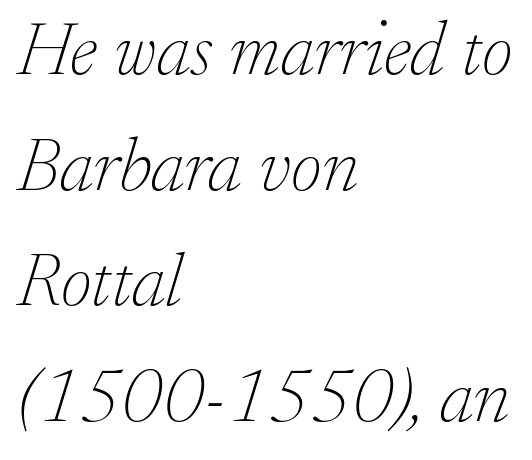
Q: Is the text bold? A: No.
Q: Is the text italic (slanted)? A: Yes, it leans right by about 17 degrees.
Q: Is the typeface a serif or a sans-serif typeface? A: Serif.
Q: Is the text underlined? A: No.
Q: How is the paragraph aligned? A: Left-aligned.
Q: Is the spacing between letters normal or unusually wide? A: Normal.
Q: Is the spacing between lines tight, normal or loose? A: Normal.
Q: Width (condensed, normal, or wide)? A: Normal.
Q: Stroke contrast? A: Low.
Q: x-height? A: Small.
Q: Monospaced? A: No.
